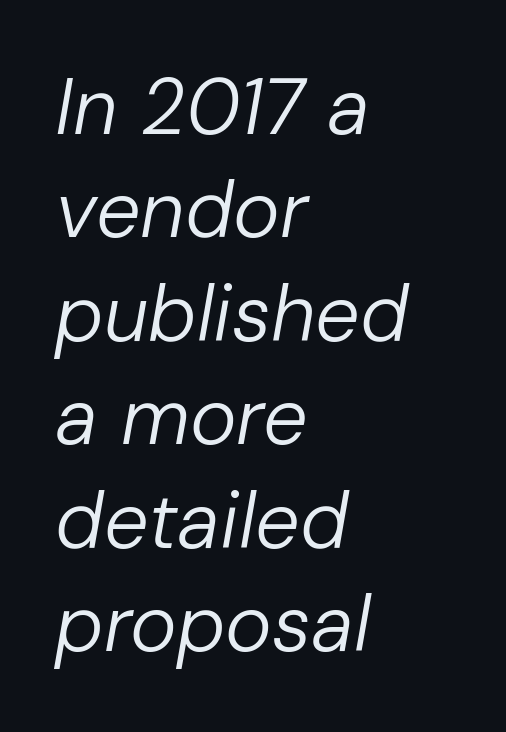
{"italic": "yes", "lean": "right", "slant_degrees": 10, "bold": "no", "weight": "regular", "width": "normal", "stroke_contrast": "low", "x_height": "medium", "monospaced": "no", "underline": "no", "align": "left", "line_spacing": "normal", "line_spacing_ratio": 1.31, "letter_spacing": "normal", "letter_spacing_em": 0.0, "glyph_px": 79}
